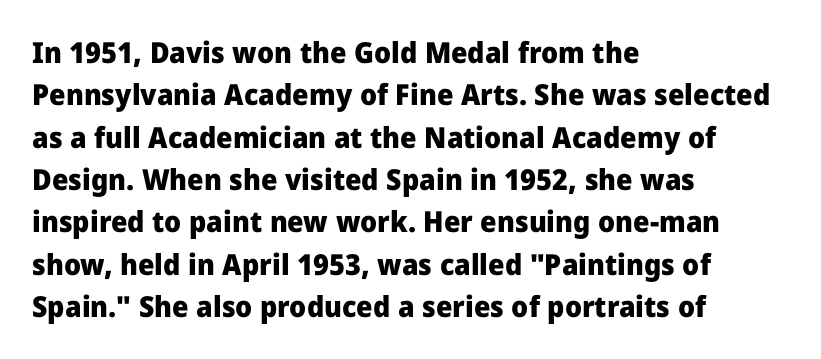
Q: Is the text bold? A: Yes.
Q: Is the text italic (slanted)? A: No, it is upright.
Q: Is the typeface a serif or a sans-serif typeface? A: Sans-serif.
Q: Is the text underlined? A: No.
Q: How is the paragraph aligned? A: Left-aligned.
Q: Is the spacing between letters normal or unusually wide? A: Normal.
Q: Is the spacing between lines tight, normal or loose? A: Normal.
Q: Width (condensed, normal, or wide)? A: Normal.
Q: Stroke contrast? A: Low.
Q: x-height? A: Medium.
Q: Monospaced? A: No.
